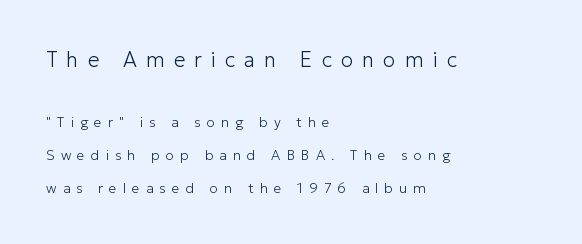
The typesetting does not lean heavy: it is not bold. The zone under the glyphs is completely vacant. Reading down the column, the eye jumps a long way to each next line. Between one letter and the next there's a generous, obvious gap. The upper block of text is set noticeably larger than the block beneath it.
